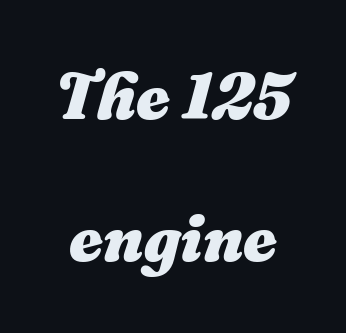
{"italic": "yes", "lean": "right", "slant_degrees": 16, "bold": "yes", "weight": "heavy", "width": "normal", "stroke_contrast": "medium", "x_height": "medium", "monospaced": "no", "underline": "no", "line_spacing": "loose", "line_spacing_ratio": 2.18, "letter_spacing": "normal", "letter_spacing_em": 0.0, "glyph_px": 65}
